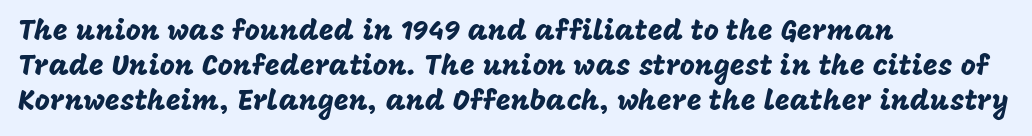
{"serif": "no", "width": "normal", "stroke_contrast": "low", "x_height": "large", "monospaced": "no", "underline": "no", "align": "left", "line_spacing_ratio": 1.2, "letter_spacing": "normal", "letter_spacing_em": 0.0, "glyph_px": 29}
